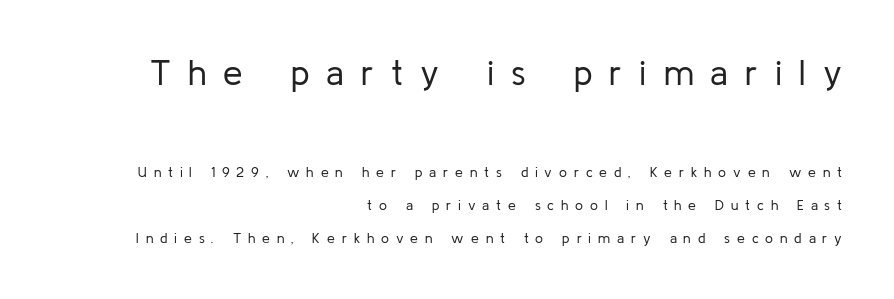
Q: Is the text bold? A: No.
Q: Is the text italic (slanted)? A: No, it is upright.
Q: Is the typeface a serif or a sans-serif typeface? A: Sans-serif.
Q: Is the text underlined? A: No.
Q: How is the paragraph aligned? A: Right-aligned.
Q: Is the spacing between letters normal or unusually wide? A: Unusually wide.
Q: Is the spacing between lines tight, normal or loose? A: Loose.
Q: Which block of text is set in a larger size, the first (top) or the second (bottom)? A: The first (top) one.
Q: Width (condensed, normal, or wide)? A: Normal.
Q: Stroke contrast? A: Low.
Q: x-height? A: Medium.
Q: Monospaced? A: No.
